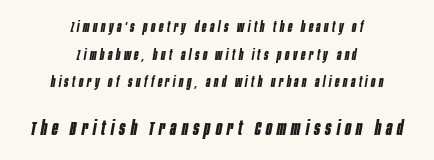
The image shows 20 px bold type, italic (leaning right); set centered, loose line spacing (1.97x), unusually wide letter spacing (+0.26 em), not underlined; the second (bottom) block is 1.43x larger.
